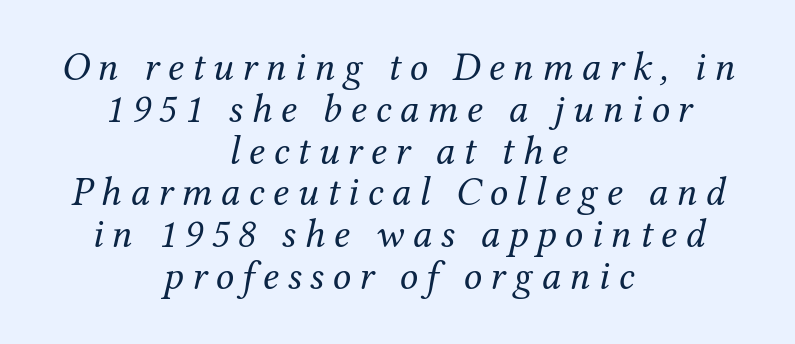
The image shows 41 px regular-weight serif type, italic (leaning right); set centered, tight line spacing (1.02x), unusually wide letter spacing (+0.2 em), not underlined; medium stroke contrast and a medium x-height.
